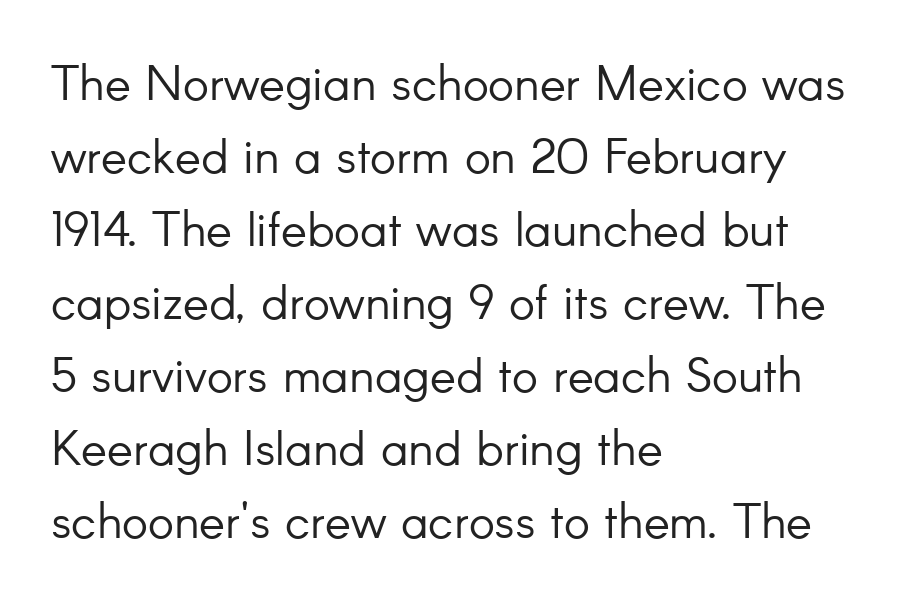
{"serif": "no", "italic": "no", "bold": "no", "weight": "light", "width": "normal", "stroke_contrast": "low", "x_height": "small", "monospaced": "no", "underline": "no", "align": "left", "line_spacing": "normal", "line_spacing_ratio": 1.49, "letter_spacing": "normal", "letter_spacing_em": 0.0, "glyph_px": 49}
